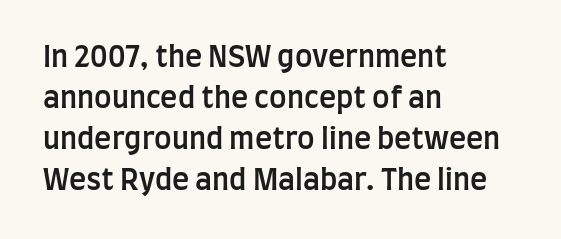
You can tell from the bare stems that sans-serif type was used. Descenders hang freely into open space. Semibold letterforms, between regular and bold. The block of text has a typical density, with ordinary space between rows.
